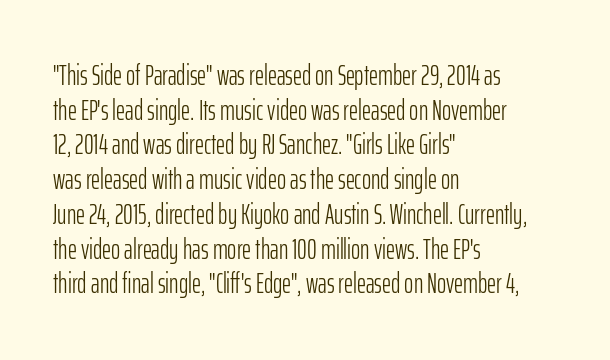
Q: Is the text bold? A: No.
Q: Is the text italic (slanted)? A: No, it is upright.
Q: Is the typeface a serif or a sans-serif typeface? A: Sans-serif.
Q: Is the text underlined? A: No.
Q: How is the paragraph aligned? A: Left-aligned.
Q: Is the spacing between letters normal or unusually wide? A: Normal.
Q: Width (condensed, normal, or wide)? A: Condensed.
Q: Stroke contrast? A: Low.
Q: x-height? A: Medium.
Q: Monospaced? A: No.
